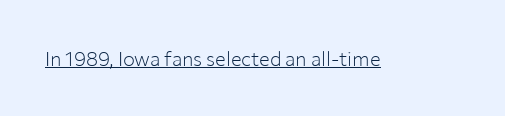
{"italic": "no", "bold": "no", "underline": "yes", "letter_spacing": "normal", "letter_spacing_em": 0.0, "glyph_px": 20}
